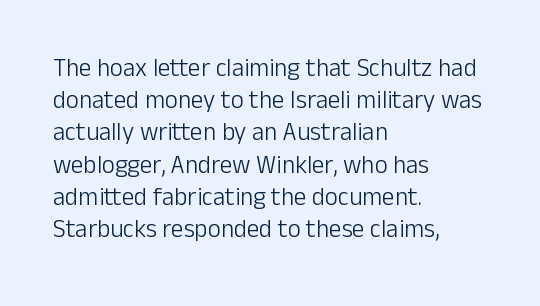
These lines keep a tight, regular rhythm from letter to letter. This sample is left-justified, so line endings fall wherever the words run out. The space between consecutive lines is moderate. Do the letters lean? They stand straight. The passage shown is not underscored anywhere. Stems and bowls with no extra thickness — not bold.
